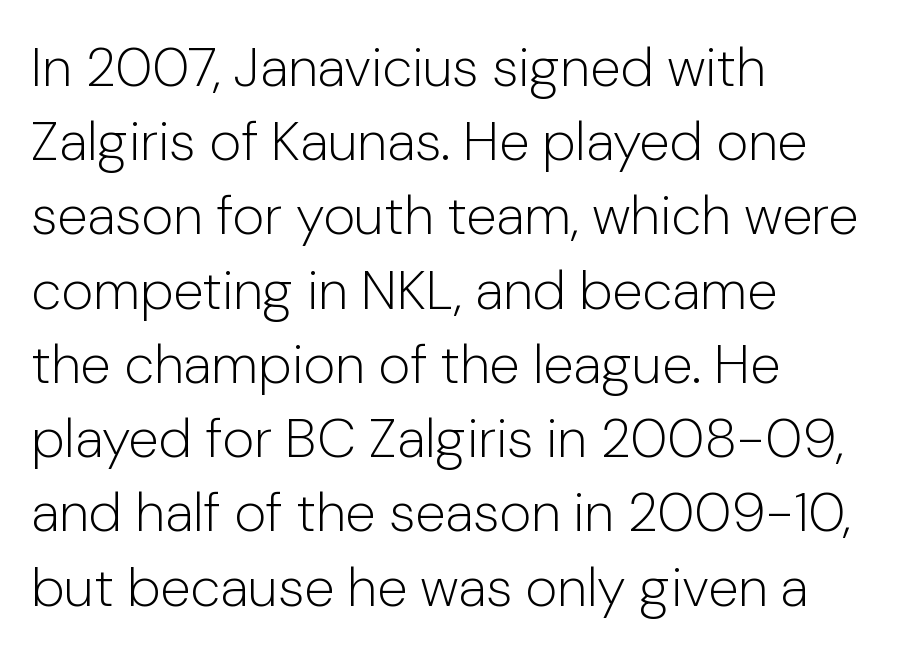
Q: Is the text bold? A: No.
Q: Is the text italic (slanted)? A: No, it is upright.
Q: Is the typeface a serif or a sans-serif typeface? A: Sans-serif.
Q: Is the text underlined? A: No.
Q: How is the paragraph aligned? A: Left-aligned.
Q: Is the spacing between letters normal or unusually wide? A: Normal.
Q: Is the spacing between lines tight, normal or loose? A: Normal.
Q: Width (condensed, normal, or wide)? A: Normal.
Q: Stroke contrast? A: Low.
Q: x-height? A: Medium.
Q: Monospaced? A: No.
